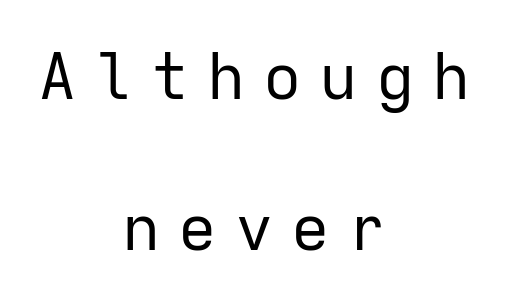
{"serif": "no", "italic": "no", "bold": "no", "weight": "regular", "width": "normal", "stroke_contrast": "low", "x_height": "medium", "monospaced": "yes", "underline": "no", "align": "center", "line_spacing": "loose", "line_spacing_ratio": 2.36, "letter_spacing": "wide", "letter_spacing_em": 0.28, "glyph_px": 64}
